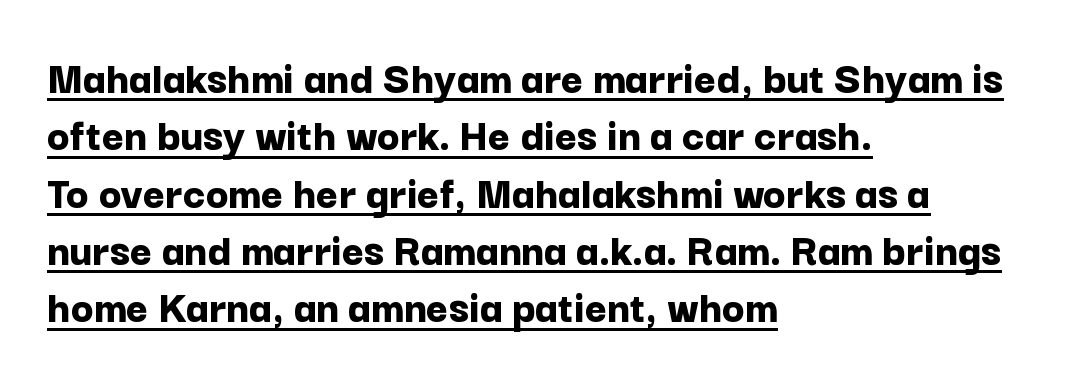
Underlining? Definitely there. Does extra space separate the letters? No, they use regular spacing. Line starts are locked; line ends wander. Do the characters align in a grid? No, the font is proportional. If you drew a line through each stem, it would be perfectly vertical.
